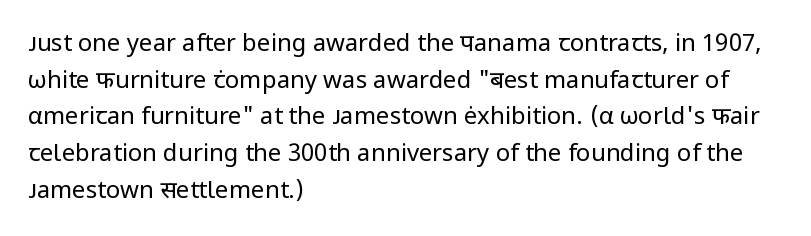
Standard letterfit; no display-style spreading of the glyphs. No chunkiness to these letters — they're not bold. This is roman type, the default non-slanted kind. Does the copy run flush right? No — it runs flush left.
